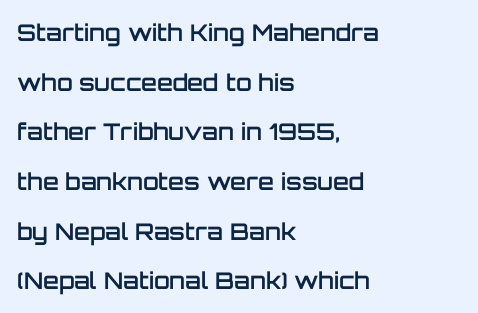
Q: Is the text bold? A: Semi-bold.
Q: Is the text italic (slanted)? A: No, it is upright.
Q: Is the text underlined? A: No.
Q: How is the paragraph aligned? A: Left-aligned.
Q: Is the spacing between letters normal or unusually wide? A: Normal.
Q: Is the spacing between lines tight, normal or loose? A: Loose.
